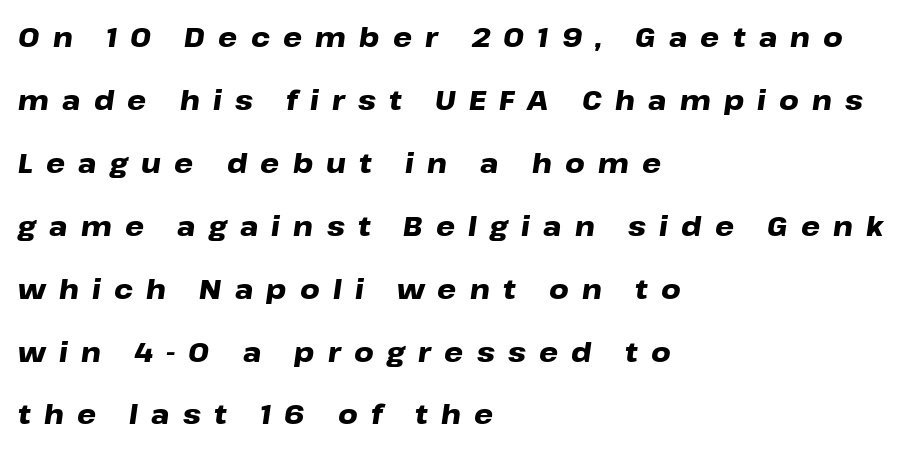
Q: Is the text bold? A: Yes.
Q: Is the text italic (slanted)? A: Yes, it leans right by about 8 degrees.
Q: Is the text underlined? A: No.
Q: How is the paragraph aligned? A: Left-aligned.
Q: Is the spacing between letters normal or unusually wide? A: Unusually wide.
Q: Is the spacing between lines tight, normal or loose? A: Loose.
